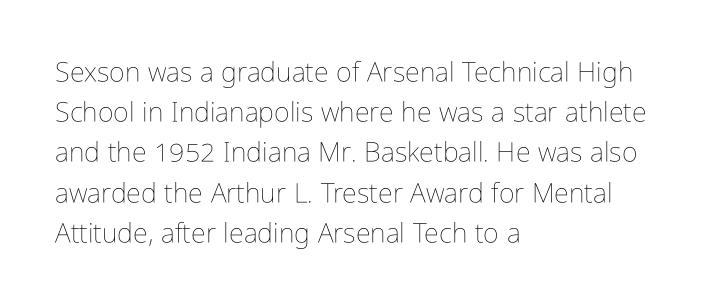
Q: Is the text bold? A: No.
Q: Is the text italic (slanted)? A: No, it is upright.
Q: Is the text underlined? A: No.
Q: How is the paragraph aligned? A: Left-aligned.
Q: Is the spacing between letters normal or unusually wide? A: Normal.
Q: Is the spacing between lines tight, normal or loose? A: Normal.
